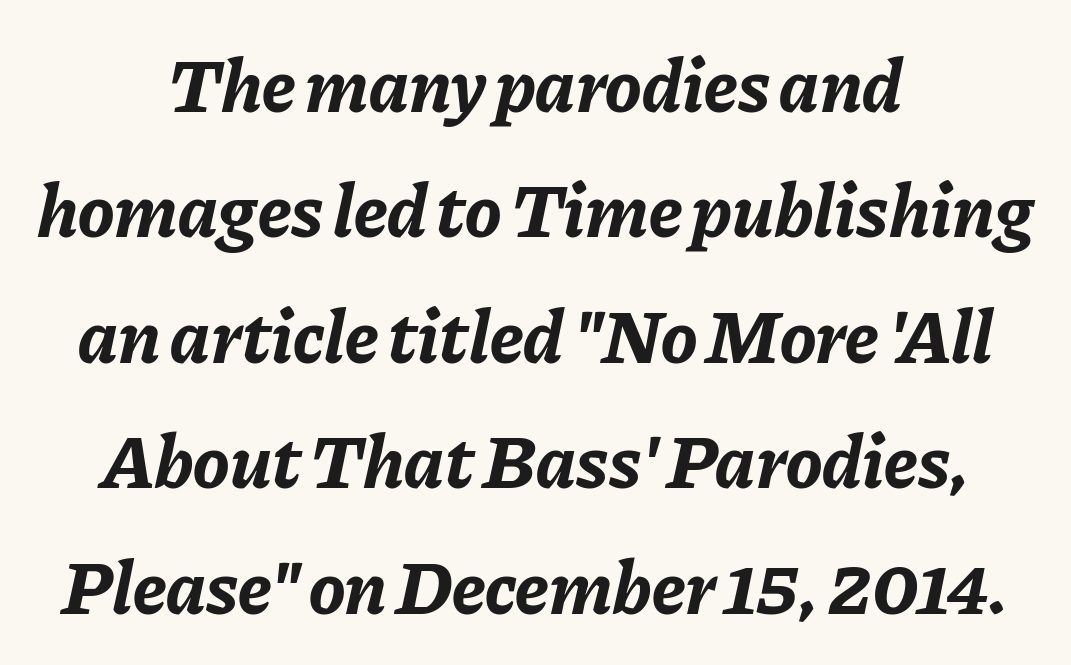
{"italic": "yes", "lean": "right", "slant_degrees": 11, "bold": "yes", "weight": "bold", "width": "normal", "stroke_contrast": "low", "x_height": "medium", "monospaced": "no", "underline": "no", "align": "center", "line_spacing": "normal", "line_spacing_ratio": 1.65, "letter_spacing": "normal", "letter_spacing_em": 0.0, "glyph_px": 76}
